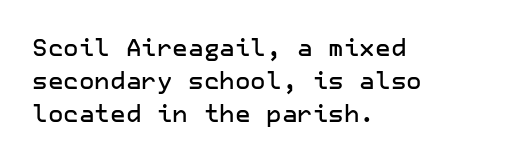
{"italic": "no", "underline": "no", "align": "left", "line_spacing": "normal", "line_spacing_ratio": 1.37, "letter_spacing": "normal", "letter_spacing_em": 0.0, "glyph_px": 24}
